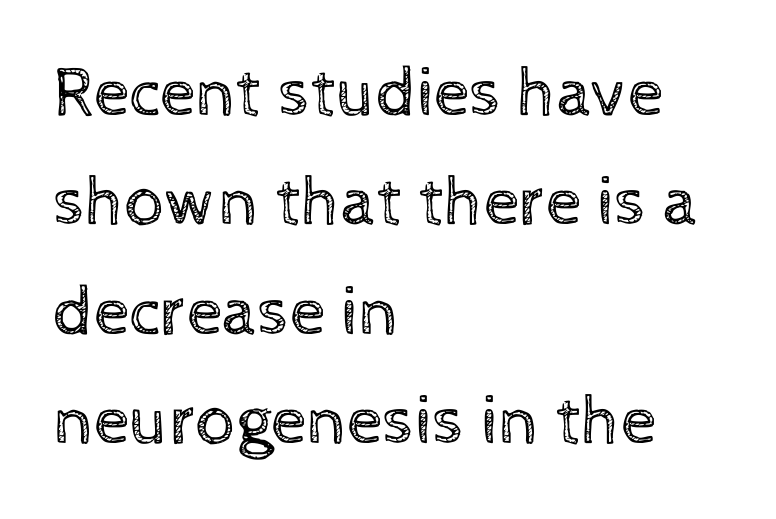
{"italic": "no", "bold": "no", "weight": "regular", "width": "normal", "x_height": "medium", "monospaced": "no", "underline": "no", "align": "left", "line_spacing": "normal", "line_spacing_ratio": 1.54, "letter_spacing": "normal", "letter_spacing_em": 0.0, "glyph_px": 71}
